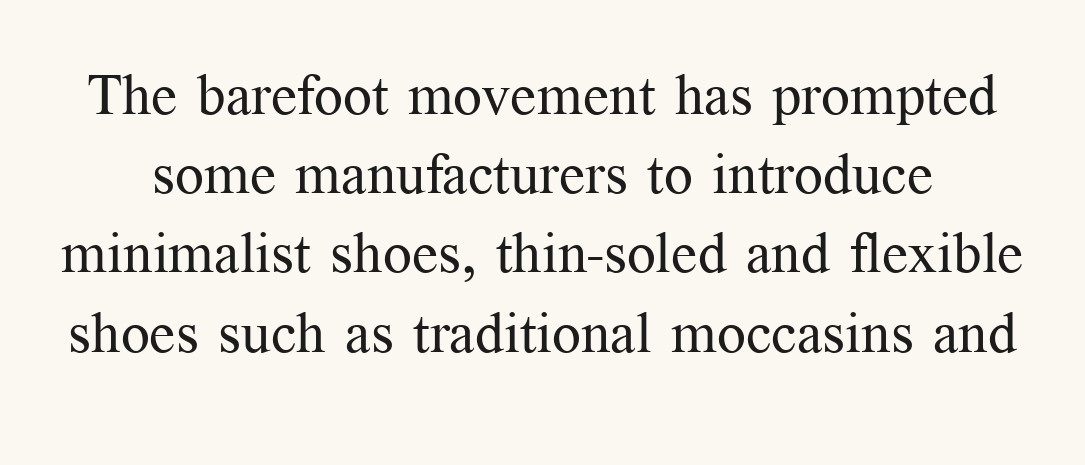
The image shows 57 px regular-weight serif type, upright; set normal line spacing (1.39x), normal letter spacing, not underlined; medium stroke contrast and a medium x-height.
